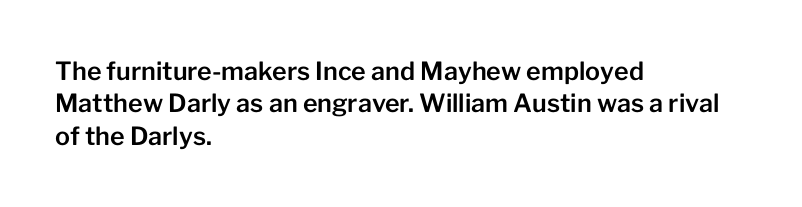
The image shows 25 px text type, upright; set left-aligned, normal line spacing (1.3x), normal letter spacing, not underlined.
